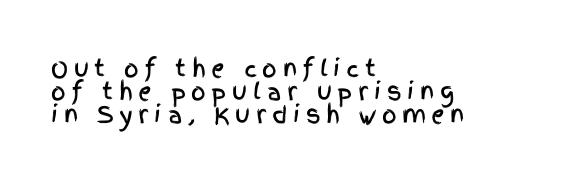
The image shows 23 px text type, upright; set left-aligned, tight line spacing (1.01x), unusually wide letter spacing (+0.24 em), not underlined.
